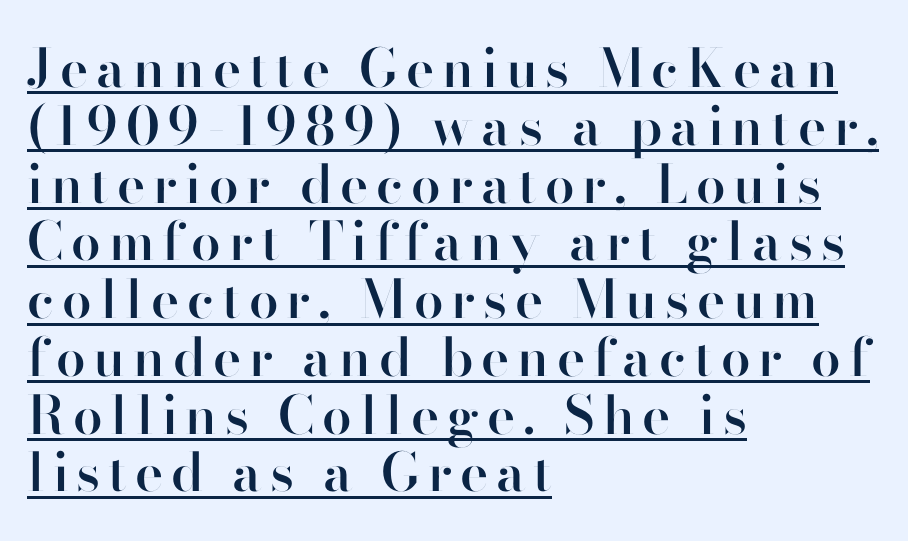
Q: Is the text bold? A: Semi-bold.
Q: Is the text italic (slanted)? A: No, it is upright.
Q: Is the typeface a serif or a sans-serif typeface? A: Sans-serif.
Q: Is the text underlined? A: Yes.
Q: How is the paragraph aligned? A: Left-aligned.
Q: Is the spacing between lines tight, normal or loose? A: Tight.
Q: Width (condensed, normal, or wide)? A: Normal.
Q: Stroke contrast? A: High.
Q: x-height? A: Small.
Q: Monospaced? A: No.
